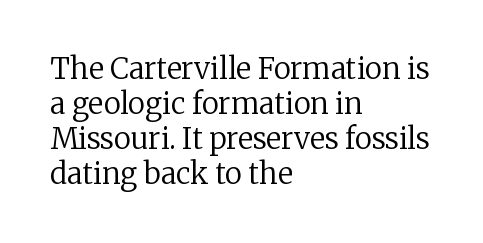
{"serif": "yes", "italic": "no", "bold": "no", "weight": "regular", "width": "normal", "stroke_contrast": "low", "x_height": "medium", "monospaced": "no", "underline": "no", "align": "left", "line_spacing_ratio": 1.21, "letter_spacing": "normal", "letter_spacing_em": 0.0, "glyph_px": 29}
